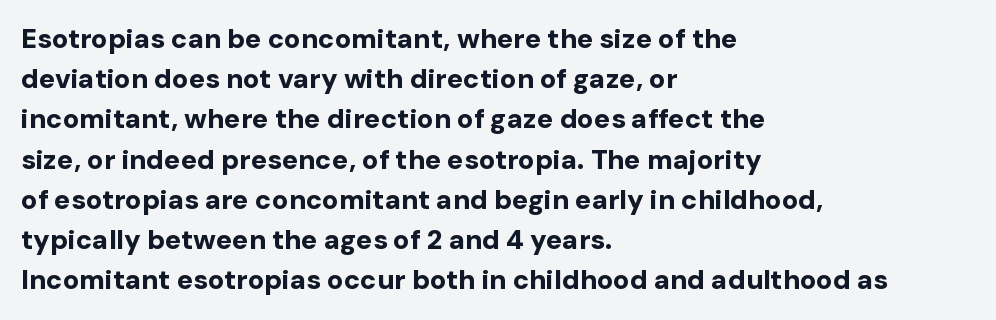
The image shows 27 px bold type, upright; set left-aligned, normal line spacing (1.49x), normal letter spacing, not underlined.
